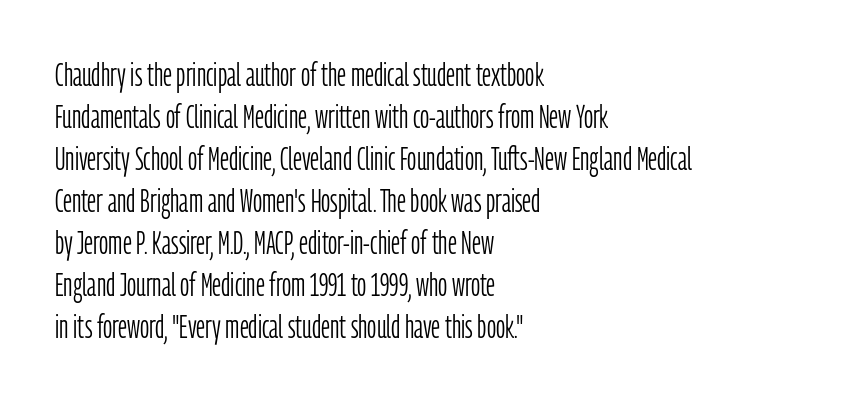
The axis of the letterforms is exactly vertical. This sample uses plain, unmodified letter spacing. One-word summary of the alignment: left. The face used here is proportionally spaced, like ordinary book or web type. Whoever set this chose a conventional vertical rhythm.
